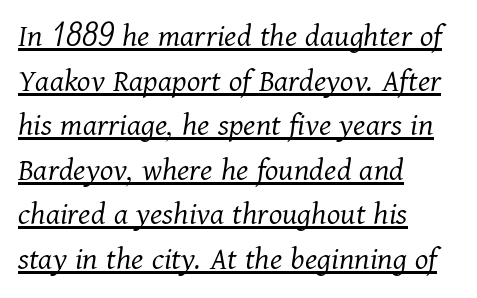
{"serif": "yes", "italic": "yes", "lean": "right", "slant_degrees": 11, "bold": "no", "weight": "light", "width": "normal", "stroke_contrast": "medium", "x_height": "medium", "monospaced": "no", "underline": "yes", "align": "left", "line_spacing": "normal", "line_spacing_ratio": 1.31, "letter_spacing": "normal", "letter_spacing_em": 0.0, "glyph_px": 34}
